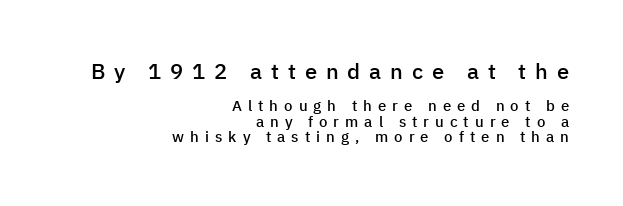
The image shows 22 px text type, upright; set right-aligned, tight line spacing (1.03x), unusually wide letter spacing (+0.4 em), not underlined; the first (top) block is 1.47x larger.
